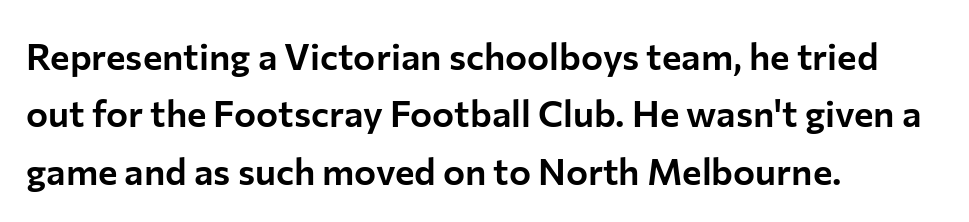
Q: Is the text italic (slanted)? A: No, it is upright.
Q: Is the typeface a serif or a sans-serif typeface? A: Sans-serif.
Q: Is the text underlined? A: No.
Q: How is the paragraph aligned? A: Left-aligned.
Q: Is the spacing between letters normal or unusually wide? A: Normal.
Q: Is the spacing between lines tight, normal or loose? A: Normal.
Q: Width (condensed, normal, or wide)? A: Normal.
Q: Stroke contrast? A: Low.
Q: x-height? A: Medium.
Q: Monospaced? A: No.
